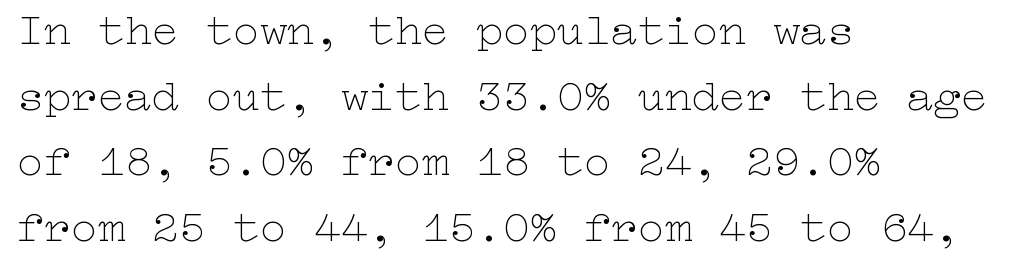
{"italic": "no", "bold": "no", "weight": "thin", "width": "wide", "stroke_contrast": "low", "x_height": "medium", "underline": "no", "align": "left", "line_spacing": "normal", "line_spacing_ratio": 1.46, "letter_spacing": "normal", "letter_spacing_em": 0.0, "glyph_px": 45}
